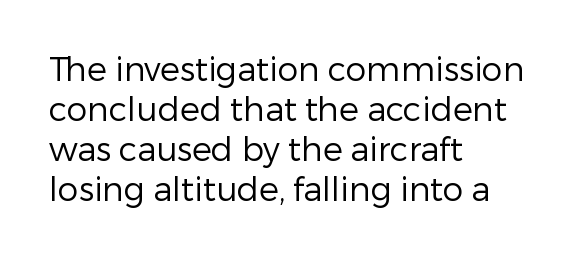
{"serif": "no", "italic": "no", "bold": "no", "weight": "regular", "width": "normal", "stroke_contrast": "low", "x_height": "medium", "monospaced": "no", "underline": "no", "align": "left", "line_spacing_ratio": 1.21, "letter_spacing": "normal", "letter_spacing_em": 0.0, "glyph_px": 33}
